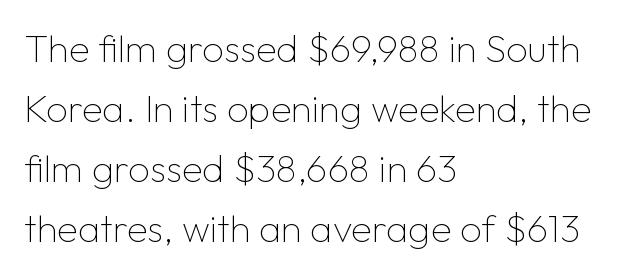
No heavy texture on the line: the type isn't bold. Line spacing here is normal. Letters rest on an invisible, unmarked baseline. A typesetter would call this proportional, since set widths differ per character.
